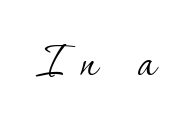
You could not count columns in this text — the font is proportionally spaced. Does extra space separate the letters? Yes, quite a lot of it. These lines are composed in type with serifs.
